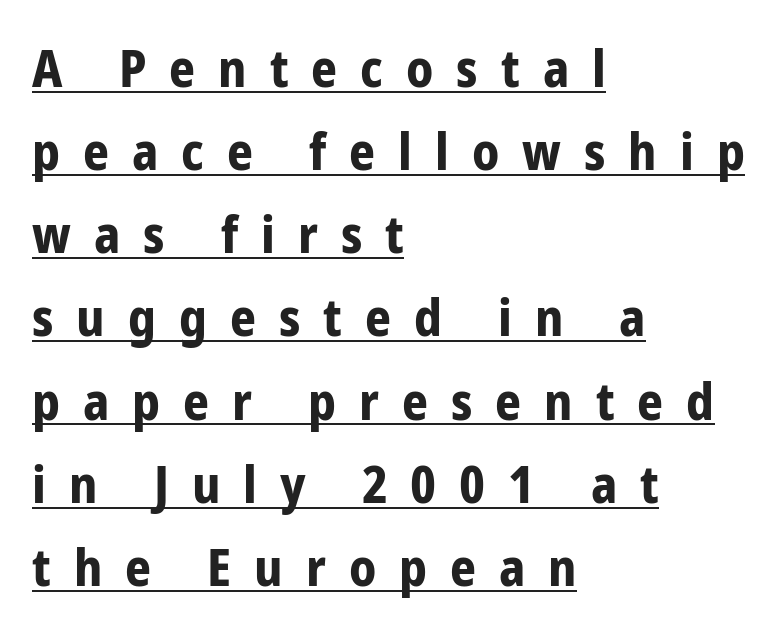
Q: Is the text bold? A: Yes.
Q: Is the text italic (slanted)? A: No, it is upright.
Q: Is the typeface a serif or a sans-serif typeface? A: Sans-serif.
Q: Is the text underlined? A: Yes.
Q: How is the paragraph aligned? A: Left-aligned.
Q: Is the spacing between letters normal or unusually wide? A: Unusually wide.
Q: Is the spacing between lines tight, normal or loose? A: Normal.
Q: Width (condensed, normal, or wide)? A: Condensed.
Q: Stroke contrast? A: Low.
Q: x-height? A: Medium.
Q: Monospaced? A: No.
